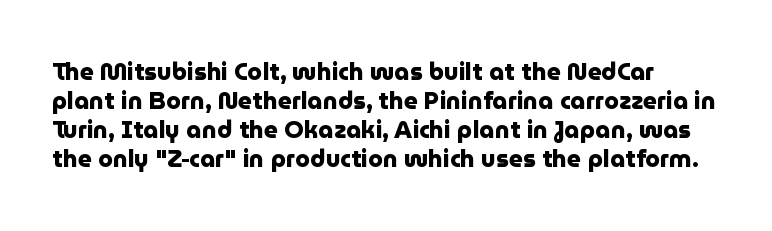
{"italic": "no", "bold": "yes", "underline": "no", "line_spacing_ratio": 1.21, "letter_spacing": "normal", "letter_spacing_em": 0.0, "glyph_px": 24}
